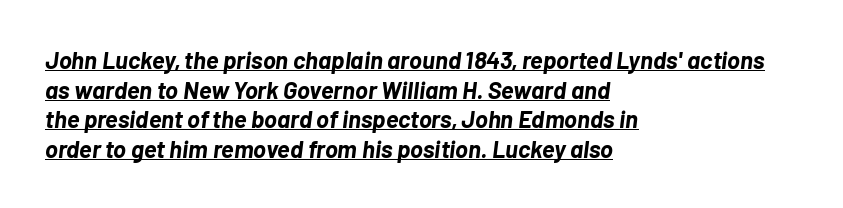
Q: Is the text bold? A: Yes.
Q: Is the text italic (slanted)? A: Yes, it leans right by about 7 degrees.
Q: Is the text underlined? A: Yes.
Q: How is the paragraph aligned? A: Left-aligned.
Q: Is the spacing between letters normal or unusually wide? A: Normal.
